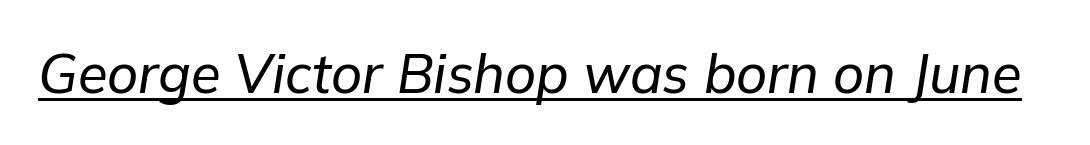
{"italic": "yes", "lean": "right", "slant_degrees": 9, "width": "normal", "stroke_contrast": "low", "x_height": "medium", "monospaced": "no", "underline": "yes", "letter_spacing": "normal", "letter_spacing_em": 0.0, "glyph_px": 54}
